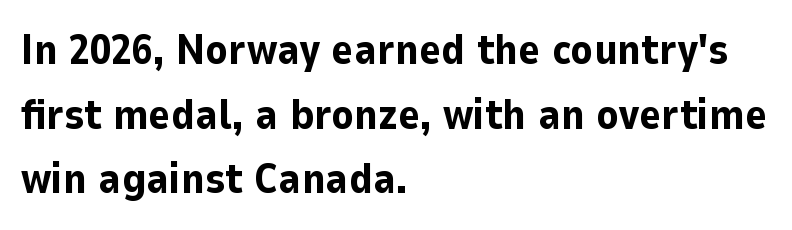
Q: Is the text bold? A: Yes.
Q: Is the text italic (slanted)? A: No, it is upright.
Q: Is the typeface a serif or a sans-serif typeface? A: Sans-serif.
Q: Is the text underlined? A: No.
Q: How is the paragraph aligned? A: Left-aligned.
Q: Is the spacing between letters normal or unusually wide? A: Normal.
Q: Is the spacing between lines tight, normal or loose? A: Normal.
Q: Width (condensed, normal, or wide)? A: Normal.
Q: Stroke contrast? A: Low.
Q: x-height? A: Medium.
Q: Monospaced? A: No.
